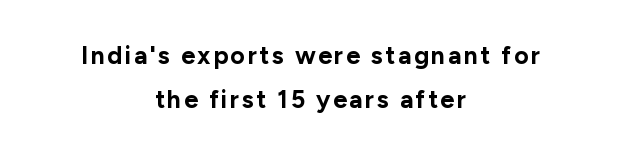
{"italic": "no", "bold": "yes", "underline": "no", "align": "center", "line_spacing_ratio": 1.76, "glyph_px": 25}
